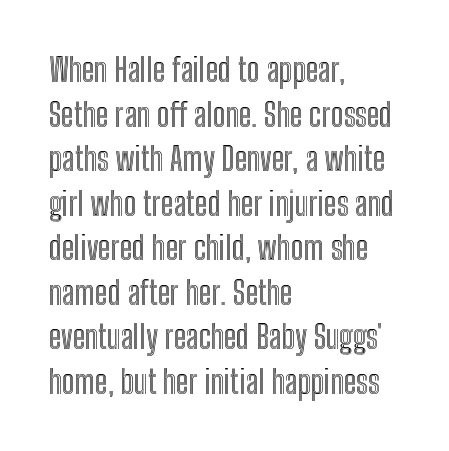
The image shows 33 px condensed type, upright; set left-aligned, normal line spacing (1.35x), normal letter spacing, not underlined; a medium x-height.
